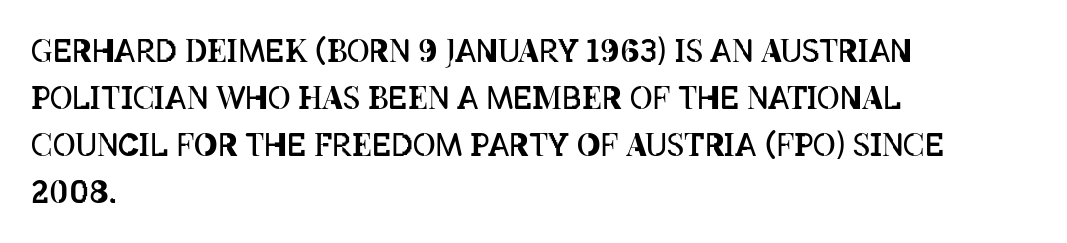
Q: Is the text bold? A: No.
Q: Is the text italic (slanted)? A: No, it is upright.
Q: Is the text underlined? A: No.
Q: How is the paragraph aligned? A: Left-aligned.
Q: Is the spacing between letters normal or unusually wide? A: Normal.
Q: Is the spacing between lines tight, normal or loose? A: Normal.
Q: Width (condensed, normal, or wide)? A: Condensed.
Q: Stroke contrast? A: Low.
Q: x-height? A: Large.
Q: Monospaced? A: No.
